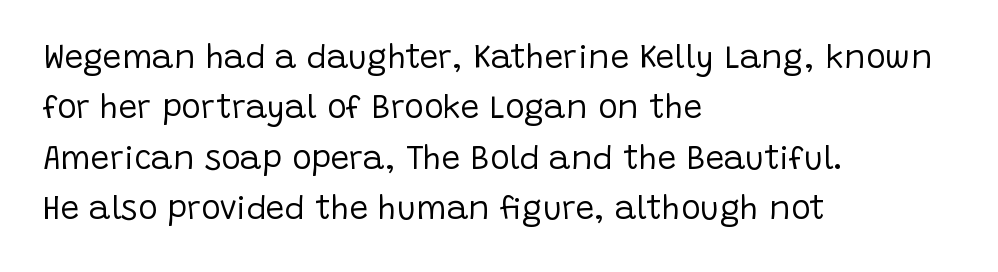
{"serif": "no", "italic": "no", "bold": "no", "weight": "regular", "width": "normal", "stroke_contrast": "low", "x_height": "large", "monospaced": "no", "underline": "no", "align": "left", "line_spacing": "normal", "line_spacing_ratio": 1.53, "letter_spacing": "normal", "letter_spacing_em": 0.0, "glyph_px": 33}
